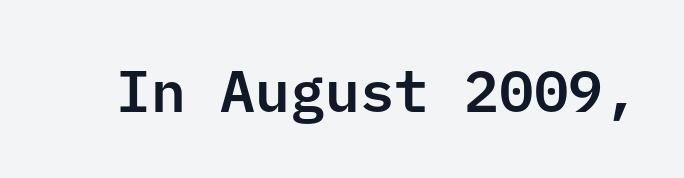
No extra tracking has been applied to these lines. In terms of posture, this sample is upright. Bare-footed words on every line. No feet cap the strokes, marking this as sans-serif type.
